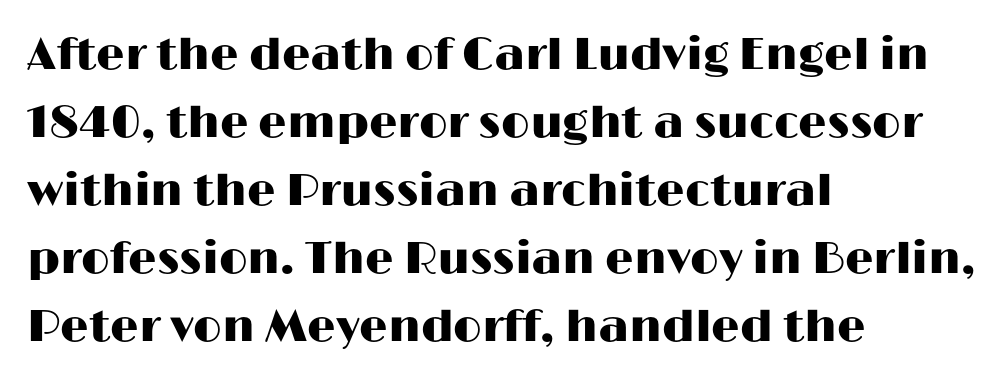
{"serif": "no", "italic": "no", "width": "wide", "stroke_contrast": "high", "x_height": "medium", "monospaced": "no", "underline": "no", "align": "left", "line_spacing": "normal", "line_spacing_ratio": 1.51, "letter_spacing": "normal", "letter_spacing_em": 0.0, "glyph_px": 45}
